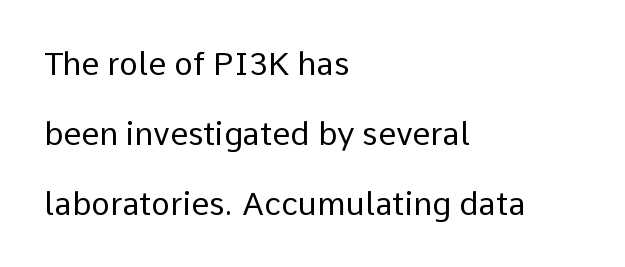
Q: Is the text bold? A: No.
Q: Is the text italic (slanted)? A: No, it is upright.
Q: Is the typeface a serif or a sans-serif typeface? A: Sans-serif.
Q: Is the text underlined? A: No.
Q: How is the paragraph aligned? A: Left-aligned.
Q: Is the spacing between letters normal or unusually wide? A: Normal.
Q: Is the spacing between lines tight, normal or loose? A: Loose.
Q: Width (condensed, normal, or wide)? A: Normal.
Q: Stroke contrast? A: Low.
Q: x-height? A: Medium.
Q: Monospaced? A: No.
